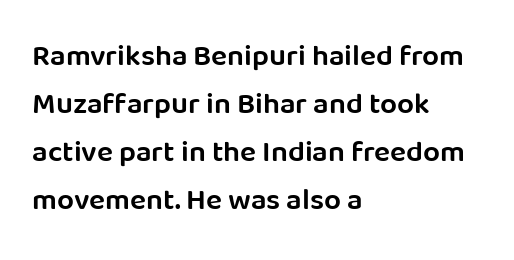
The designer left line spacing at the default. The face used here is proportionally spaced, like ordinary book or web type. The area under the type is left untouched. The letters carry no serifs — their stems end cleanly without finishing strokes. Its strokes are somewhat broadened, the hallmark of semibold type.
